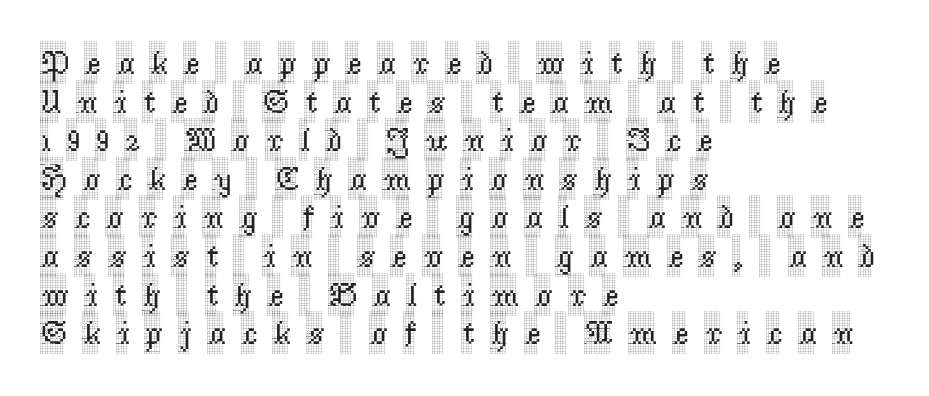
Q: Is the text italic (slanted)? A: No, it is upright.
Q: Is the typeface a serif or a sans-serif typeface? A: Serif.
Q: Is the text underlined? A: No.
Q: How is the paragraph aligned? A: Left-aligned.
Q: Is the spacing between letters normal or unusually wide? A: Unusually wide.
Q: Width (condensed, normal, or wide)? A: Condensed.
Q: x-height? A: Large.
Q: Monospaced? A: No.
